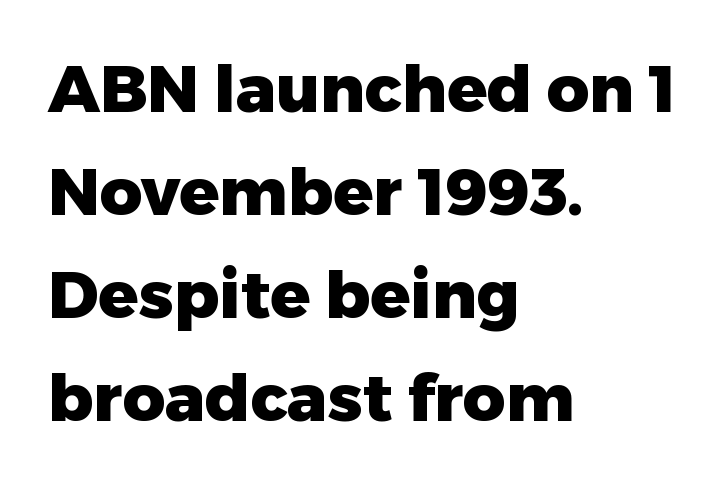
{"serif": "no", "italic": "no", "bold": "yes", "weight": "heavy", "width": "normal", "stroke_contrast": "low", "x_height": "medium", "monospaced": "no", "underline": "no", "align": "left", "line_spacing": "normal", "line_spacing_ratio": 1.56, "letter_spacing": "normal", "letter_spacing_em": 0.0, "glyph_px": 66}
